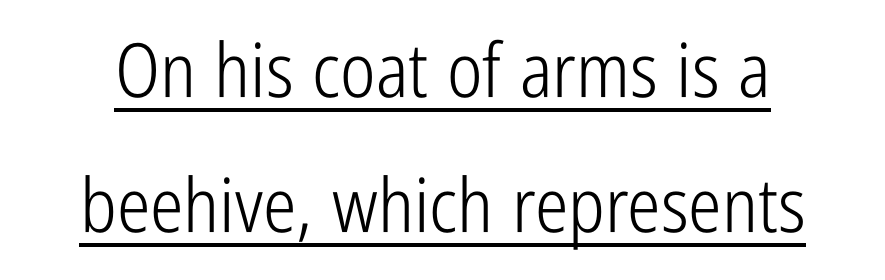
{"serif": "no", "italic": "no", "bold": "no", "weight": "light", "width": "condensed", "stroke_contrast": "low", "x_height": "medium", "monospaced": "no", "underline": "yes", "line_spacing_ratio": 1.8, "letter_spacing": "normal", "letter_spacing_em": 0.0, "glyph_px": 75}
